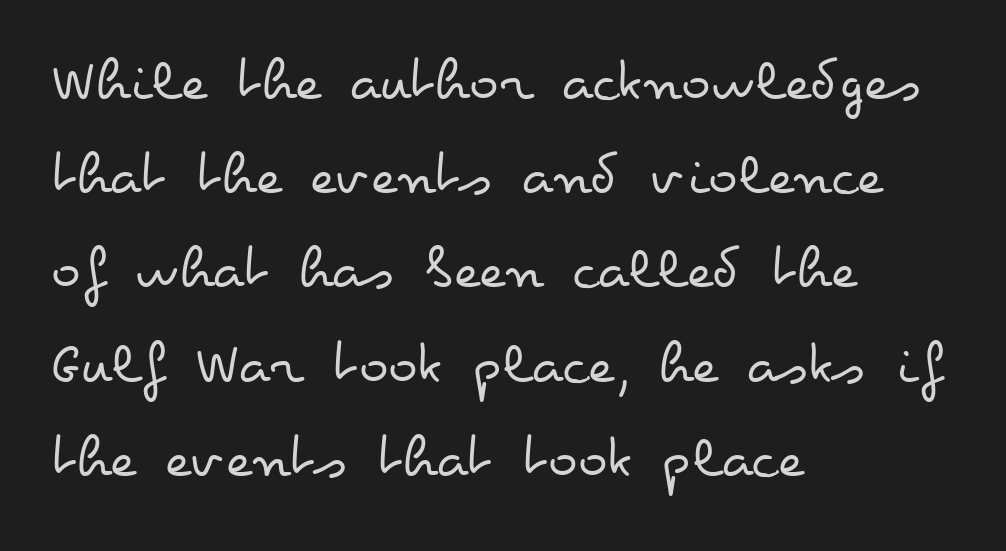
Q: Is the text bold? A: No.
Q: Is the text italic (slanted)? A: No, it is upright.
Q: Is the text underlined? A: No.
Q: How is the paragraph aligned? A: Left-aligned.
Q: Is the spacing between letters normal or unusually wide? A: Normal.
Q: Is the spacing between lines tight, normal or loose? A: Normal.
Q: Width (condensed, normal, or wide)? A: Wide.
Q: Stroke contrast? A: Low.
Q: x-height? A: Small.
Q: Monospaced? A: No.
